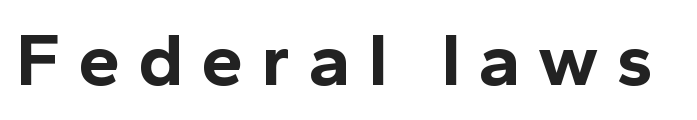
The face used here is proportionally spaced, like ordinary book or web type. The typeface chosen for these lines omits serifs. The lettering stays uniformly vertical, giving the passage a roman look. The line texture is sparse and dotted thanks to wide tracking.
